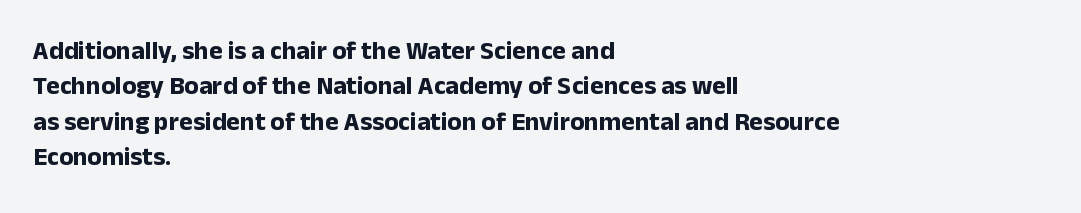
Q: Is the text bold? A: Yes.
Q: Is the text italic (slanted)? A: No, it is upright.
Q: Is the text underlined? A: No.
Q: How is the paragraph aligned? A: Left-aligned.
Q: Is the spacing between letters normal or unusually wide? A: Normal.
Q: Is the spacing between lines tight, normal or loose? A: Normal.
